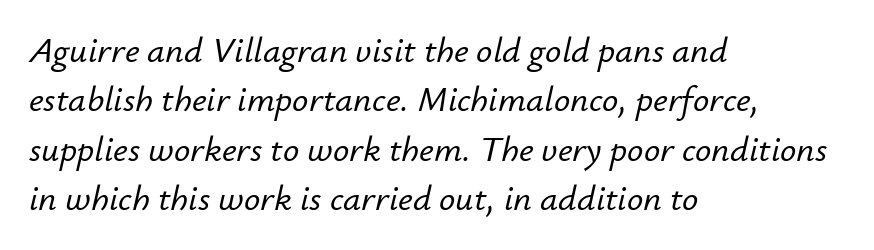
Q: Is the text italic (slanted)? A: Yes, it leans right by about 12 degrees.
Q: Is the text underlined? A: No.
Q: How is the paragraph aligned? A: Left-aligned.
Q: Is the spacing between letters normal or unusually wide? A: Normal.
Q: Is the spacing between lines tight, normal or loose? A: Normal.
Q: Width (condensed, normal, or wide)? A: Normal.
Q: Stroke contrast? A: Low.
Q: x-height? A: Small.
Q: Monospaced? A: No.
